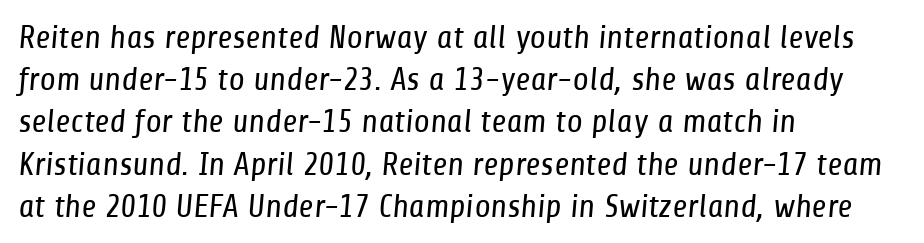
The image shows 33 px regular-weight, condensed sans-serif type; set left-aligned, normal line spacing (1.28x), normal letter spacing, not underlined; low stroke contrast and a medium x-height.
